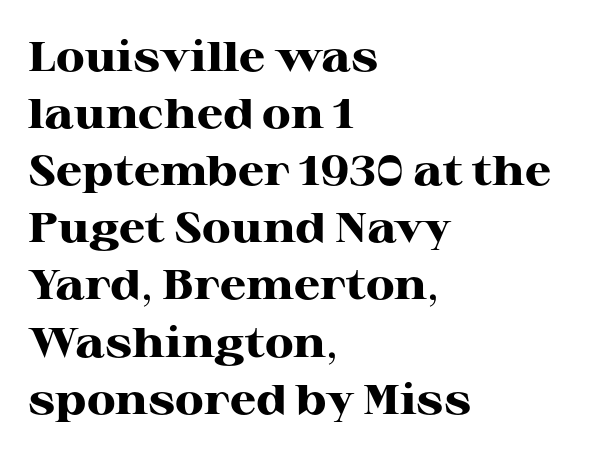
The image shows 42 px heavy, wide serif type, upright; set left-aligned, normal line spacing (1.36x), normal letter spacing, not underlined; high stroke contrast and a medium x-height.
